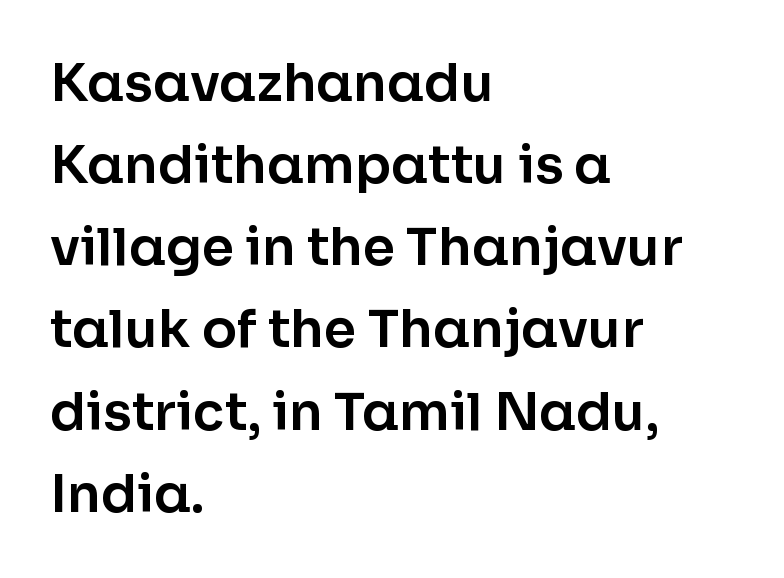
The font family rendered here belongs to the sans-serif group. Looks like regular typesetting: each glyph gets only the width it needs. The typesetter chose a ragged-right arrangement here. Leading matches the norm, producing a regular column. How are the letters spaced? Ordinarily, with no added tracking. Ascenders rise straight up at ninety degrees.
